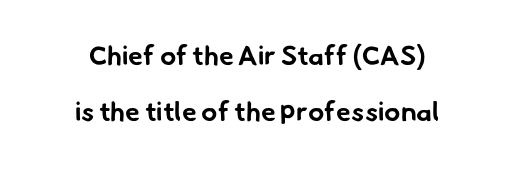
Check the space under the baseline: it is left empty. Look at the tracking — it's just the regular setting, nothing added. Heavy, bold letterforms. Honestly, the rows look like they've been pulled way apart.
